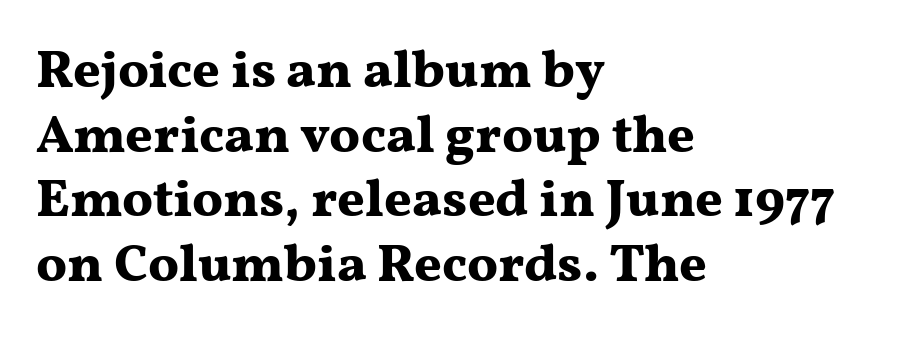
The image shows 53 px bold, wide serif type, upright; set left-aligned, line spacing 1.22x, normal letter spacing, not underlined; medium stroke contrast and a medium x-height.
